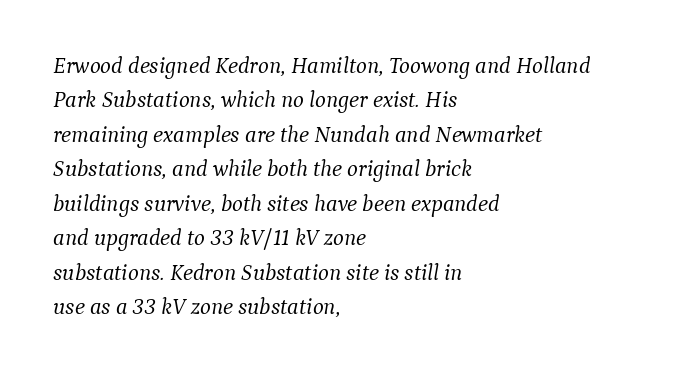
The image shows 23 px text type, italic (leaning right); set left-aligned, normal line spacing (1.5x), normal letter spacing, not underlined.
